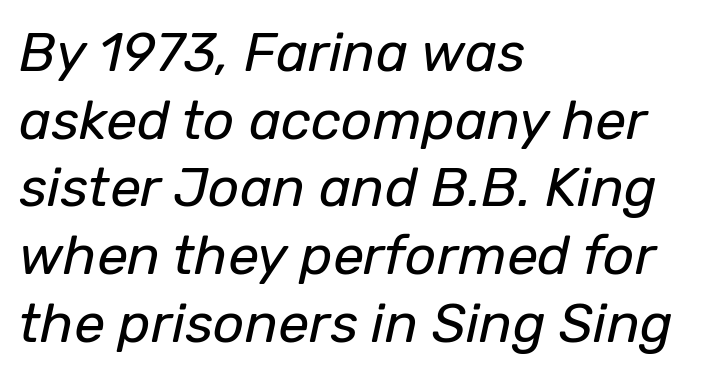
{"italic": "yes", "lean": "right", "slant_degrees": 12, "bold": "no", "weight": "regular", "width": "normal", "stroke_contrast": "low", "x_height": "medium", "monospaced": "no", "underline": "no", "align": "left", "line_spacing_ratio": 1.23, "letter_spacing": "normal", "letter_spacing_em": 0.0, "glyph_px": 55}
